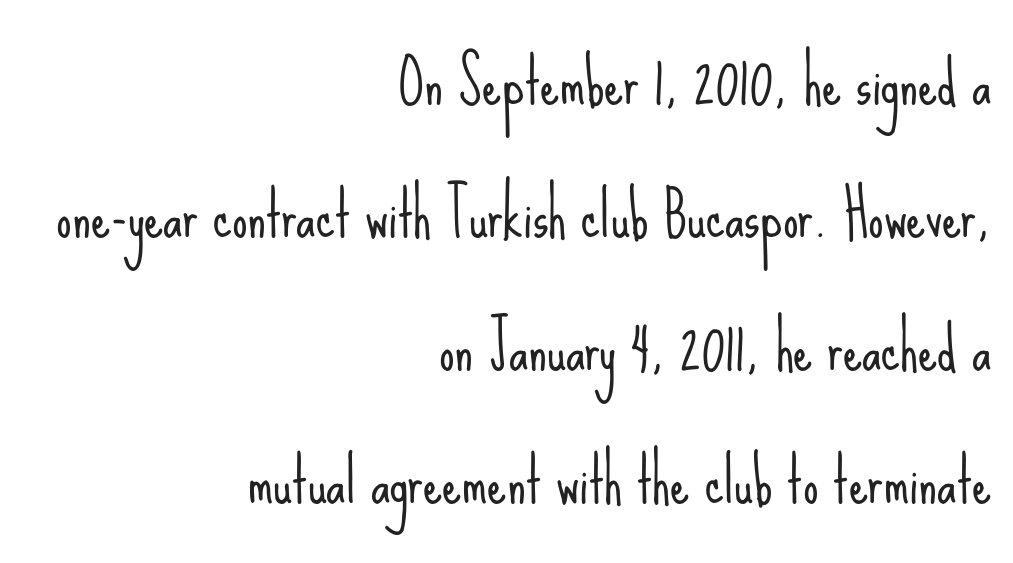
Compared with a typical body face, this is equally light or lighter still. Spacing between characters is what you'd get straight out of the box. Is this a fixed-width face? No — the glyphs have proportional, varying widths. This rendering uses right alignment, leaving the left contour irregular. Italic: no, the glyphs are upright roman. Type without underlining.
